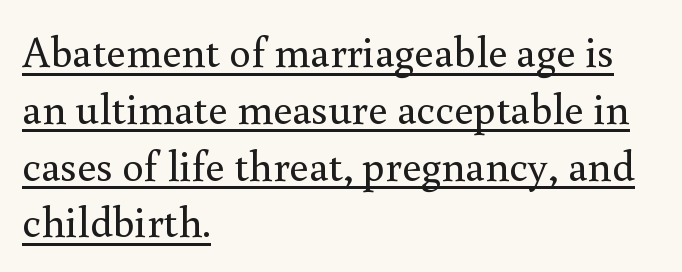
Q: Is the text bold? A: No.
Q: Is the text italic (slanted)? A: No, it is upright.
Q: Is the typeface a serif or a sans-serif typeface? A: Serif.
Q: Is the text underlined? A: Yes.
Q: How is the paragraph aligned? A: Left-aligned.
Q: Is the spacing between letters normal or unusually wide? A: Normal.
Q: Is the spacing between lines tight, normal or loose? A: Normal.
Q: Width (condensed, normal, or wide)? A: Normal.
Q: x-height? A: Small.
Q: Monospaced? A: No.
